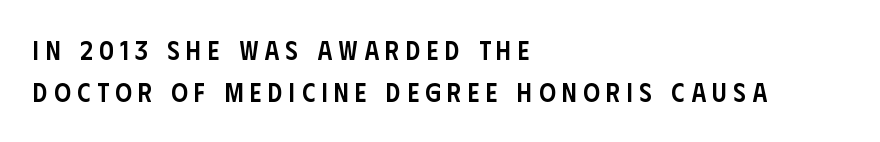
The passage shown is semibold, sitting just below true bold. Every stem runs plumb, perpendicular to the baseline. A normal amount of white space separates one row of letters from the next. The rendering anchors every line to the left-hand side. This rendering features lettering with no underline.
